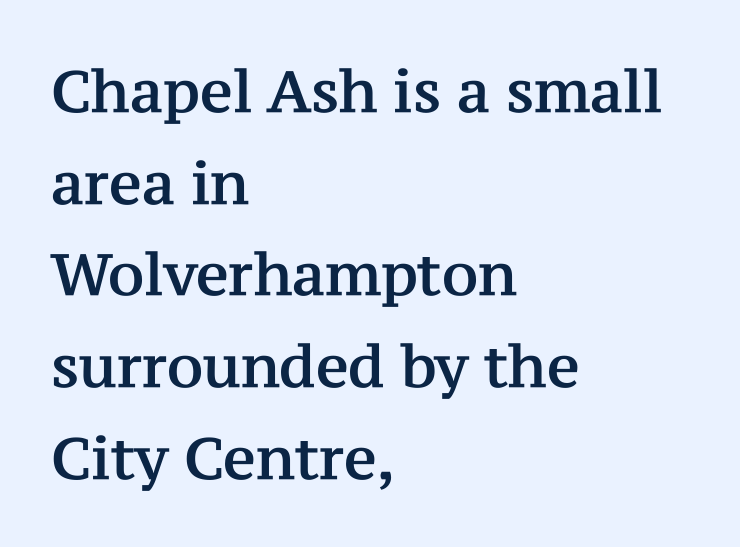
Words appear dense and cohesive because spacing is normal. The letters carry serifs — small finishing strokes at the ends of their stems. Which margin do the lines hug? The left one — the right edge is uneven. When letters stand straight like this, we call the style roman or upright. Glance below the letters and you will spot only blank space.
